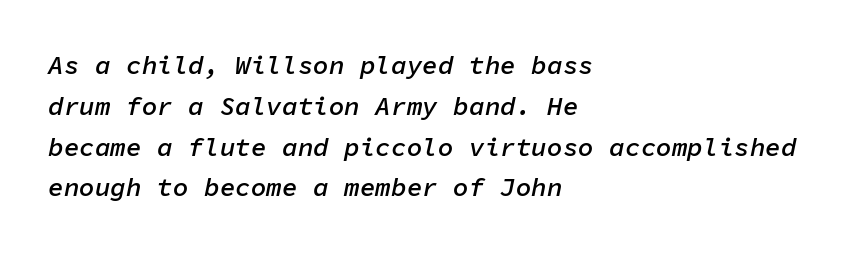
{"italic": "yes", "lean": "right", "slant_degrees": 11, "bold": "semi", "underline": "no", "align": "left", "line_spacing": "normal", "line_spacing_ratio": 1.57, "letter_spacing": "normal", "letter_spacing_em": 0.0, "glyph_px": 26}
